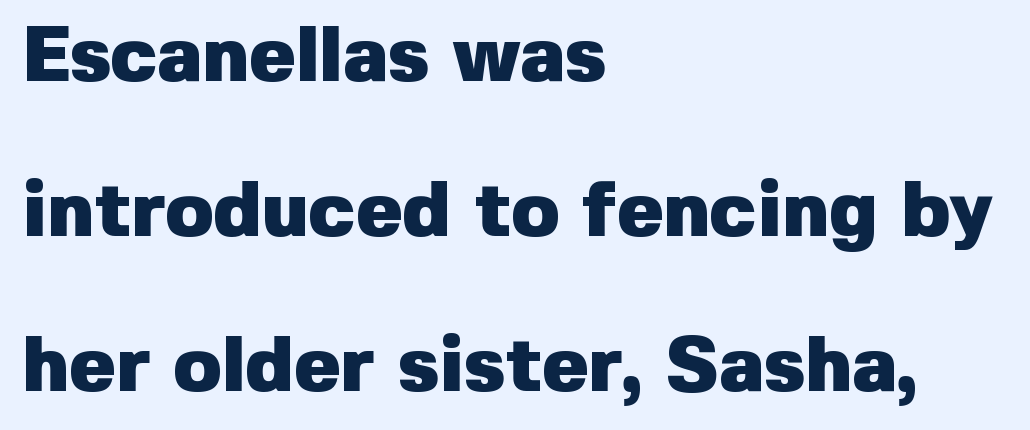
The image shows 78 px heavy sans-serif type, upright; set left-aligned, loose line spacing (1.99x), normal letter spacing, not underlined; low stroke contrast and a medium x-height.
